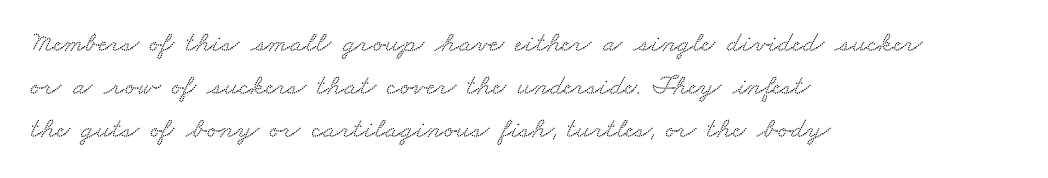
{"width": "wide", "stroke_contrast": "low", "x_height": "small", "monospaced": "no", "underline": "no", "align": "left", "line_spacing": "normal", "line_spacing_ratio": 1.48, "letter_spacing": "normal", "letter_spacing_em": 0.0, "glyph_px": 29}
